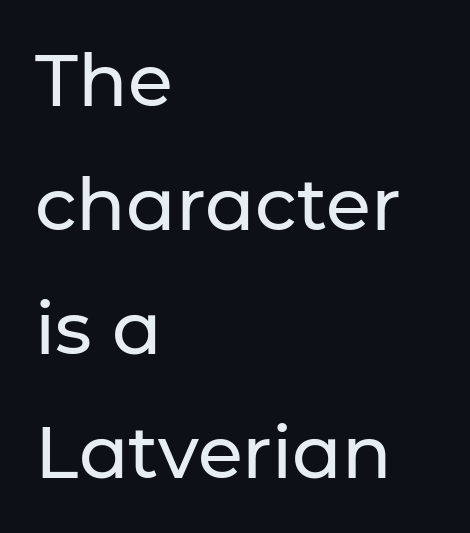
Q: Is the text italic (slanted)? A: No, it is upright.
Q: Is the typeface a serif or a sans-serif typeface? A: Sans-serif.
Q: Is the text underlined? A: No.
Q: How is the paragraph aligned? A: Left-aligned.
Q: Is the spacing between letters normal or unusually wide? A: Normal.
Q: Is the spacing between lines tight, normal or loose? A: Normal.
Q: Width (condensed, normal, or wide)? A: Normal.
Q: Stroke contrast? A: Low.
Q: x-height? A: Medium.
Q: Monospaced? A: No.
